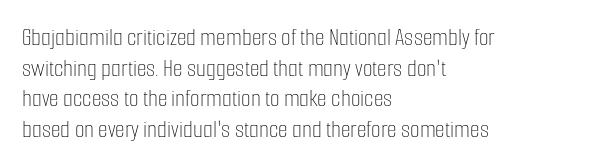
The image shows 25 px text type, upright; set left-aligned, line spacing 1.23x, normal letter spacing, not underlined.
